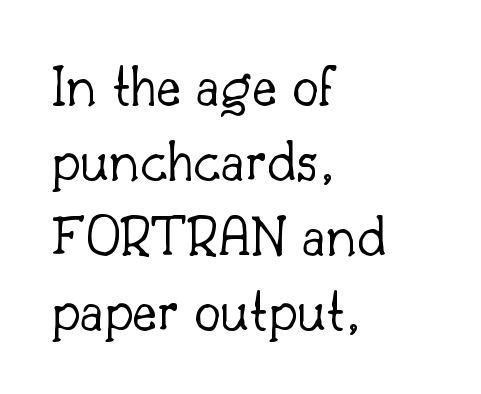
Casual observation: everything's shoved over to the left. Descender tails drop into unmarked territory. The specimen reads as upright at a glance. Vertically, the passage feels balanced, rows spaced as you'd expect. Unbolded letterforms with no extra heft.
